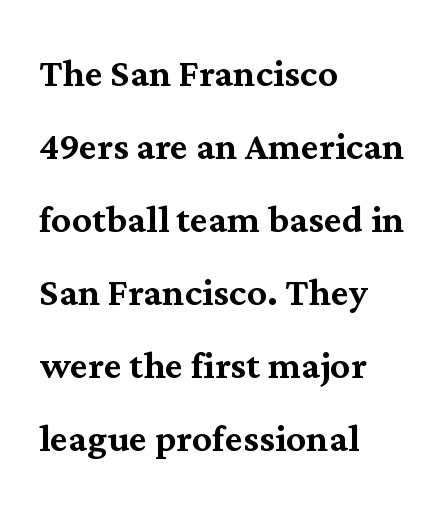
{"serif": "yes", "italic": "no", "width": "normal", "stroke_contrast": "medium", "x_height": "medium", "monospaced": "no", "underline": "no", "align": "left", "line_spacing": "normal", "line_spacing_ratio": 1.49, "letter_spacing": "normal", "letter_spacing_em": 0.0, "glyph_px": 49}
